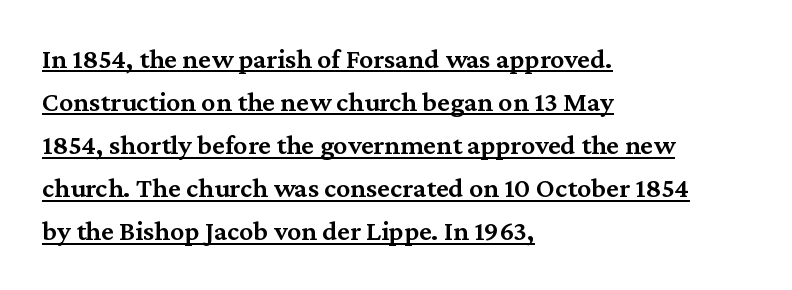
This block has exactly the height ordinary leading produces. Summary of weight: moderately heavy, a semibold. This sample uses plain, unmodified letter spacing. Character widths vary here, with narrow letters taking less room than wide ones. Caption: lettering with a line underneath. This is the regular roman posture of the typeface.
